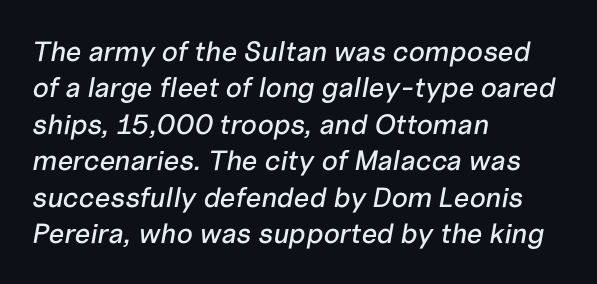
The image shows 28 px text type, italic (leaning right); set left-aligned, normal line spacing (1.3x), normal letter spacing, not underlined; low stroke contrast and a medium x-height.
